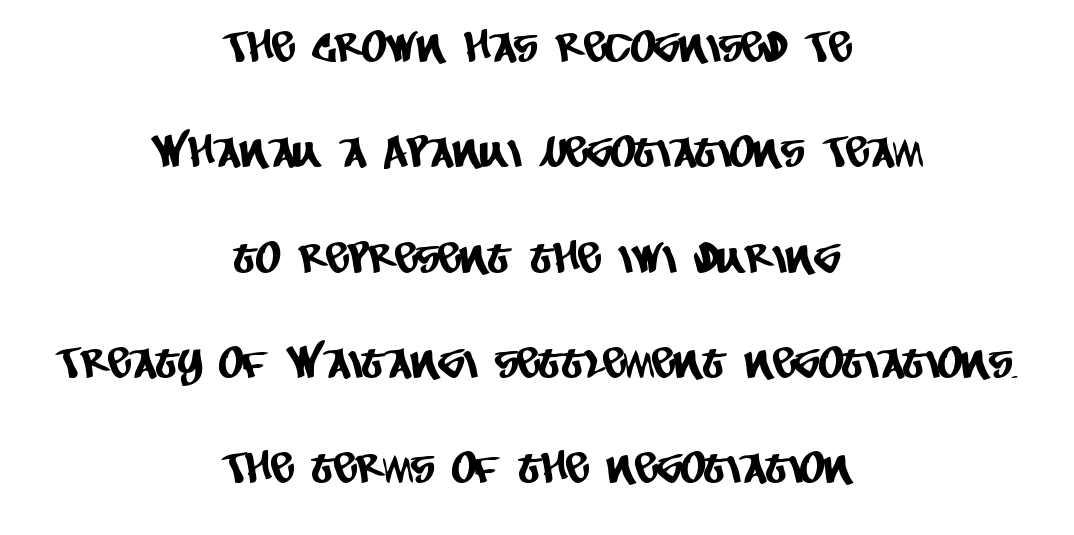
Q: Is the typeface a serif or a sans-serif typeface? A: Sans-serif.
Q: Is the text underlined? A: No.
Q: How is the paragraph aligned? A: Centered.
Q: Is the spacing between letters normal or unusually wide? A: Normal.
Q: Is the spacing between lines tight, normal or loose? A: Loose.
Q: Width (condensed, normal, or wide)? A: Condensed.
Q: Stroke contrast? A: Low.
Q: x-height? A: Large.
Q: Monospaced? A: No.
